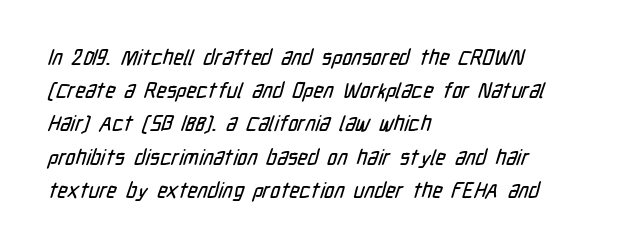
{"underline": "no", "align": "left", "line_spacing": "normal", "line_spacing_ratio": 1.58, "letter_spacing": "normal", "letter_spacing_em": 0.0, "glyph_px": 21}
